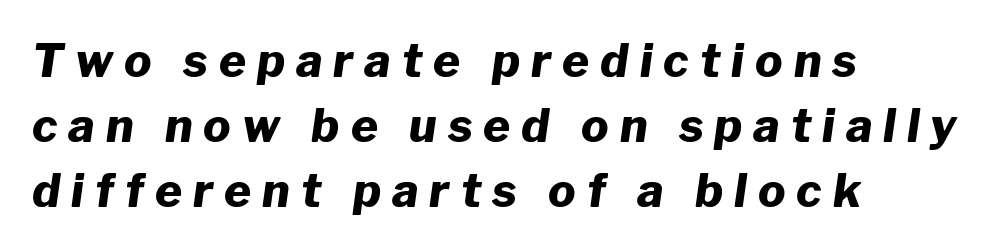
{"italic": "yes", "lean": "right", "slant_degrees": 8, "bold": "yes", "weight": "heavy", "width": "normal", "stroke_contrast": "low", "x_height": "medium", "monospaced": "no", "underline": "no", "align": "left", "line_spacing": "normal", "line_spacing_ratio": 1.41, "letter_spacing": "wide", "letter_spacing_em": 0.24, "glyph_px": 46}
